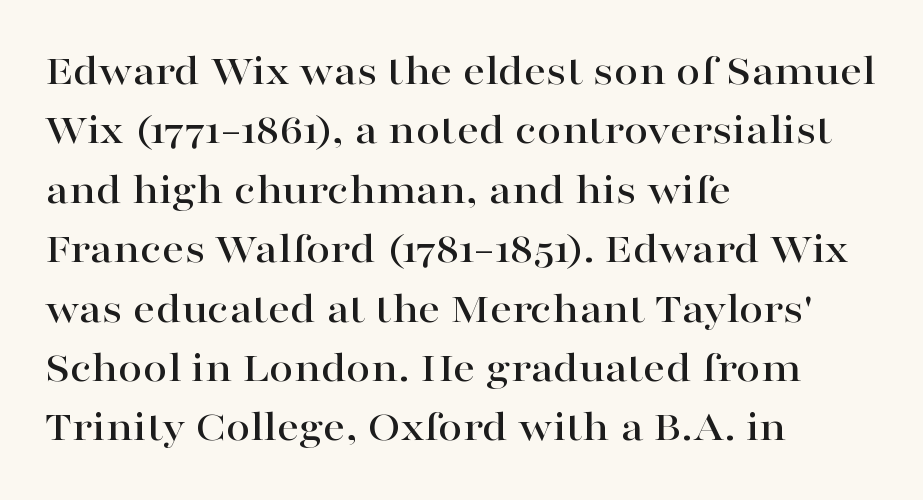
The horizontal fit of the characters is conventional and even. Vertically, the passage feels balanced, rows spaced as you'd expect. Notice how the stems are strictly vertical — no italics here. Typographically, this falls in the serif category. The rendering anchors every line to the left-hand side.
